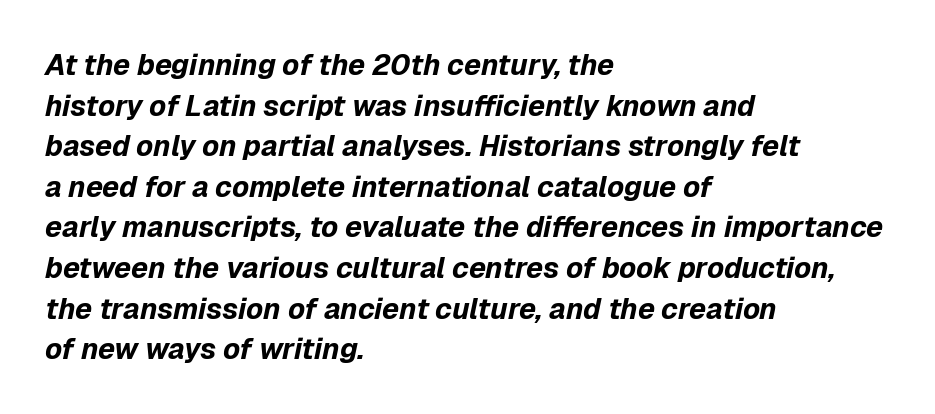
{"italic": "yes", "lean": "right", "slant_degrees": 12, "bold": "yes", "weight": "bold", "width": "normal", "stroke_contrast": "low", "x_height": "medium", "monospaced": "no", "underline": "no", "align": "left", "line_spacing": "normal", "line_spacing_ratio": 1.4, "letter_spacing": "normal", "letter_spacing_em": 0.0, "glyph_px": 29}
